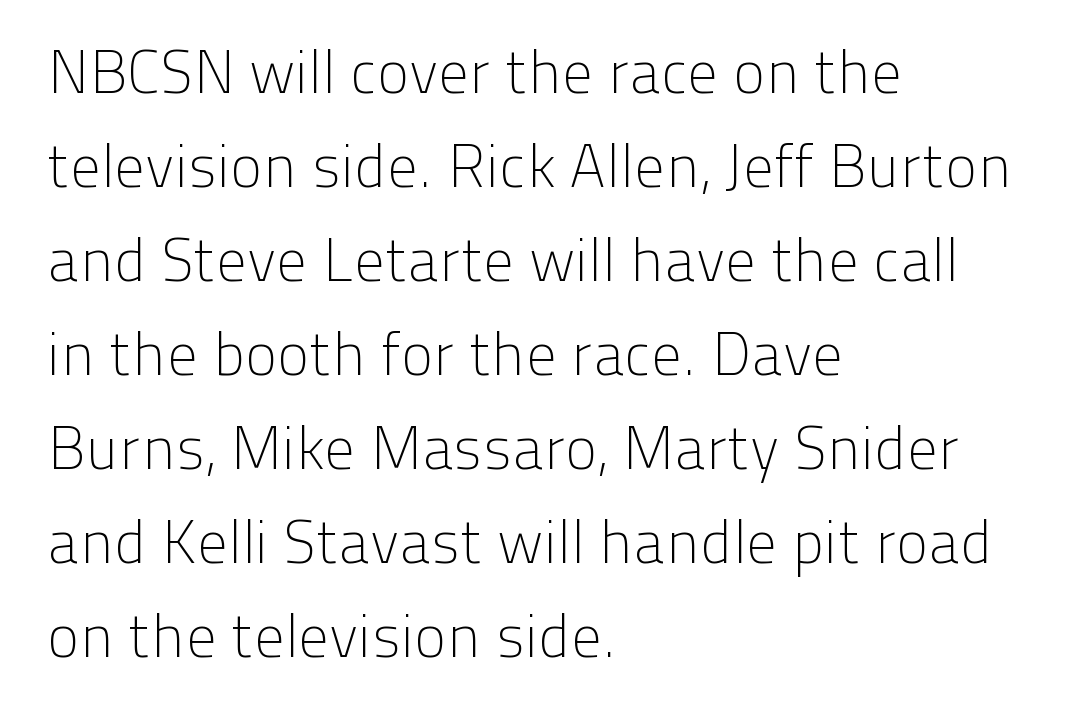
The image shows 61 px light sans-serif type, upright; set left-aligned, normal line spacing (1.54x), normal letter spacing, not underlined; low stroke contrast and a medium x-height.
